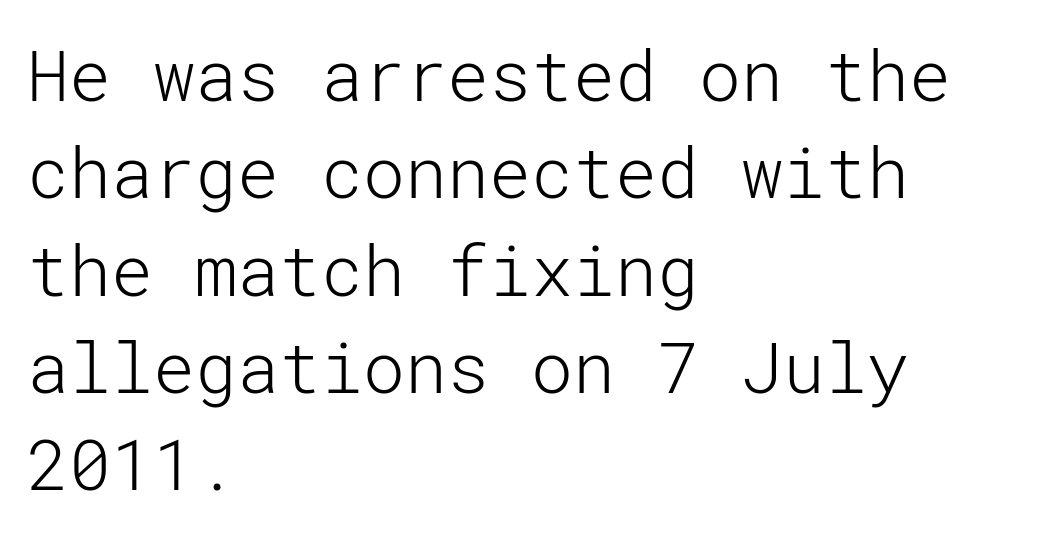
Q: Is the text bold? A: No.
Q: Is the text italic (slanted)? A: No, it is upright.
Q: Is the typeface a serif or a sans-serif typeface? A: Sans-serif.
Q: Is the text underlined? A: No.
Q: How is the paragraph aligned? A: Left-aligned.
Q: Is the spacing between letters normal or unusually wide? A: Normal.
Q: Is the spacing between lines tight, normal or loose? A: Normal.
Q: Width (condensed, normal, or wide)? A: Normal.
Q: Stroke contrast? A: Low.
Q: x-height? A: Medium.
